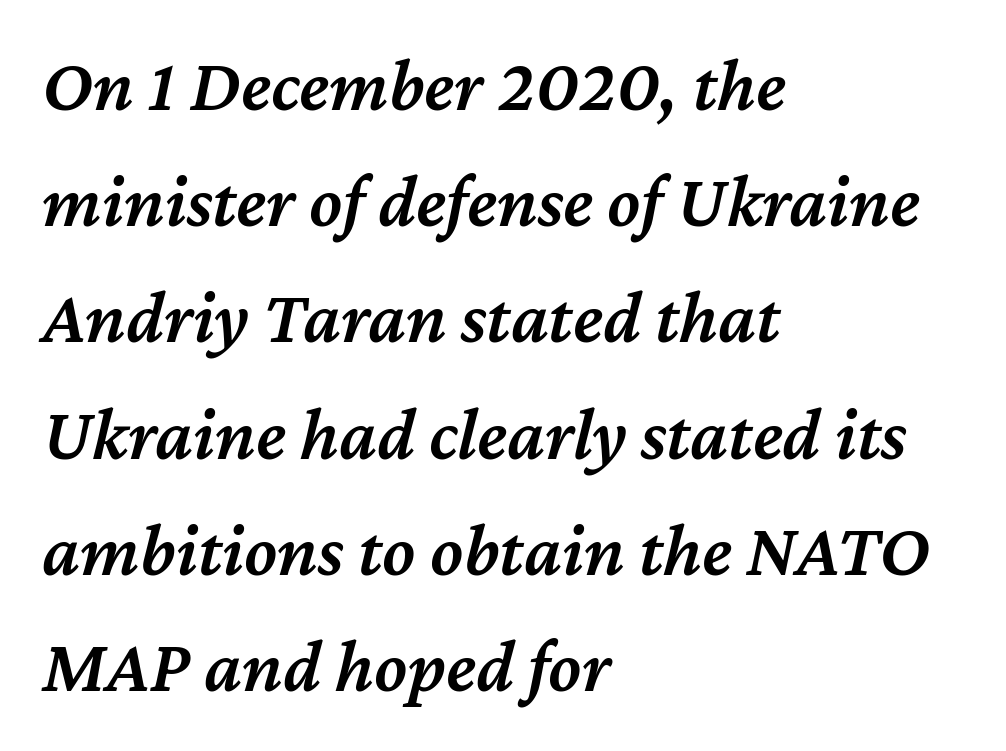
The image shows 75 px semibold type, italic (leaning right); set left-aligned, normal line spacing (1.55x), normal letter spacing, not underlined; medium stroke contrast and a medium x-height.
